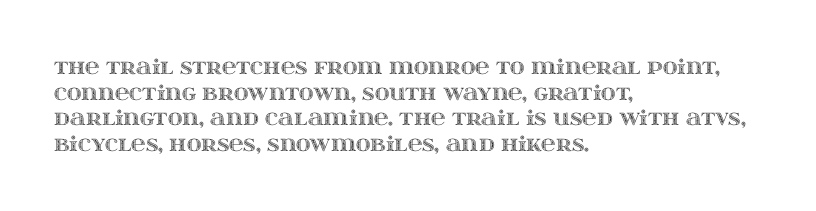
{"italic": "no", "underline": "no", "align": "left", "line_spacing": "normal", "line_spacing_ratio": 1.28, "letter_spacing": "normal", "letter_spacing_em": 0.0, "glyph_px": 20}
